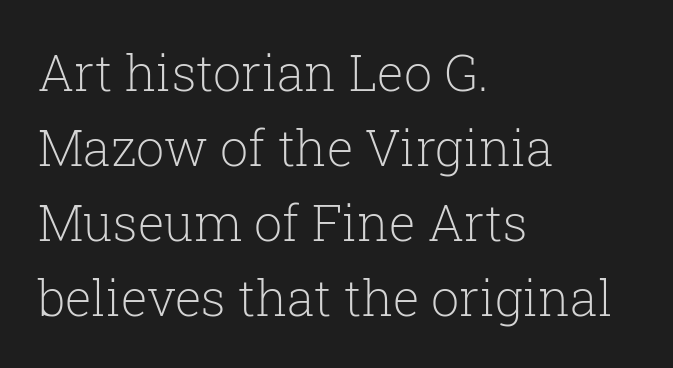
Underlining? Definitely not there. Designer's note — italics off, roman on. Is this a heavy cut? Hardly; it is regular or lighter. The rendering keeps characters at their native spacing. You can tell from the footed stems that serif type was used. Here the designer chose a conventional face with non-uniform glyph widths.
